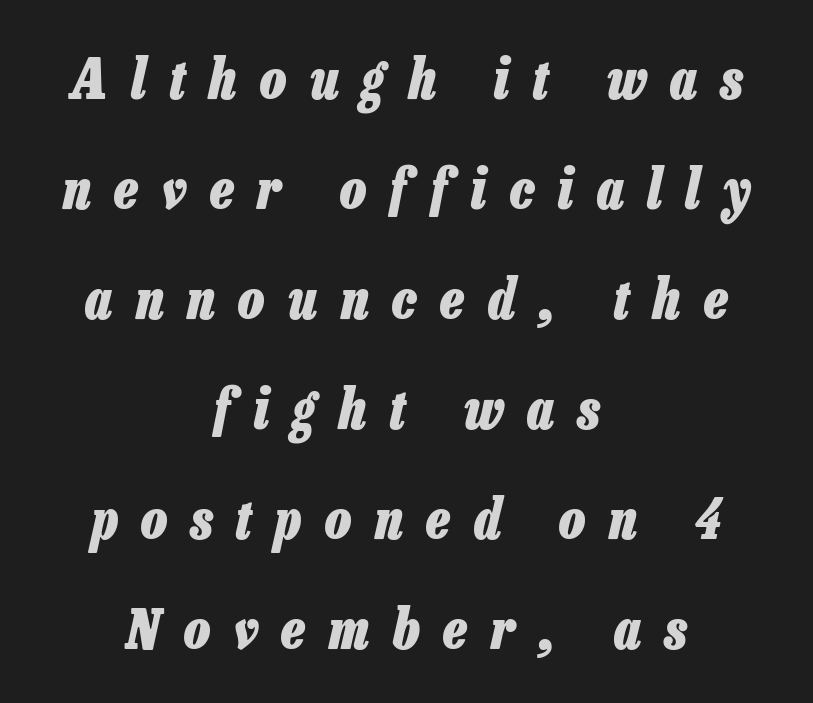
The image shows 55 px heavy, condensed type, italic (leaning right); set centered, loose line spacing (2.0x), unusually wide letter spacing (+0.43 em), not underlined; low stroke contrast and a medium x-height.
